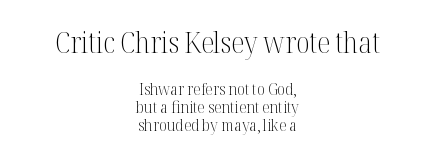
{"serif": "yes", "italic": "no", "bold": "no", "weight": "light", "width": "condensed", "stroke_contrast": "medium", "x_height": "medium", "monospaced": "no", "underline": "no", "align": "center", "line_spacing": "tight", "line_spacing_ratio": 1.07, "letter_spacing": "normal", "letter_spacing_em": 0.0, "larger_block": "first", "size_ratio": 1.76, "glyph_px": 30}
